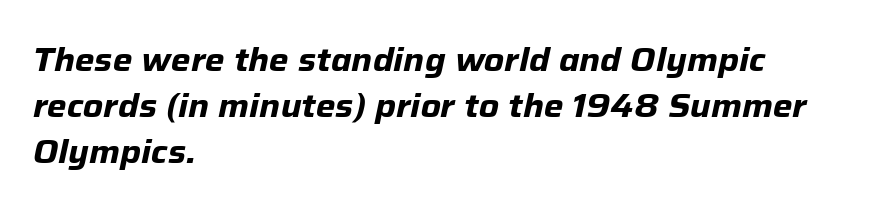
The image shows 33 px bold type, italic (leaning right); set left-aligned, normal line spacing (1.4x), normal letter spacing, not underlined; low stroke contrast and a medium x-height.
